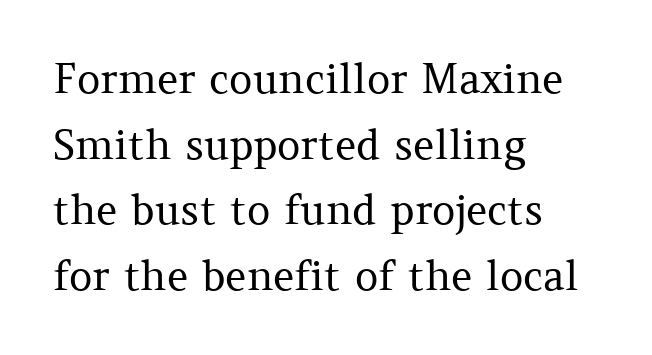
The rag falls on the right side of this text block. The glyphs are unaccompanied by any horizontal stroke below them. Are there feet on the stems? There are — it's a serif. The specimen reads as upright at a glance. The passage shown is typed in a proportional face where columns would drift.
